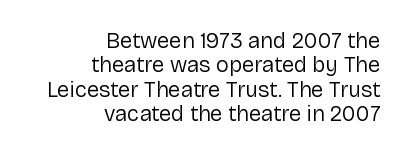
Nope, not italic — everything's standing straight. The block of text is dense from top to bottom, with scant space between rows. The glyphs are unaccompanied by any horizontal stroke below them. Summary of weight: not heavy and not bold.
